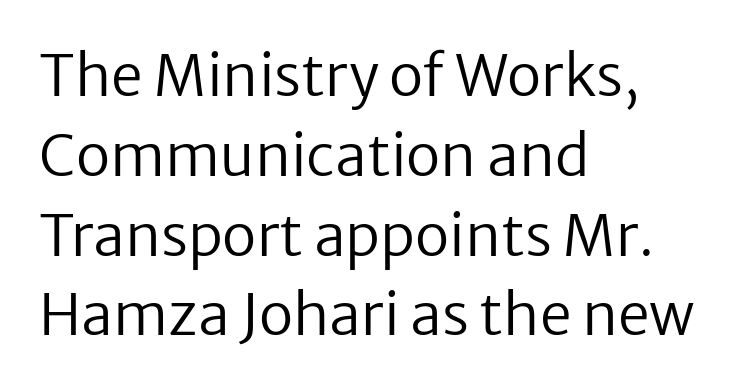
Observe the ordinary spacing: letters are neighbours, not strangers. Regarding serifs, this sample does without them. Think standard paragraph weight, or any step lighter than that. In terms of posture, this sample is upright.
